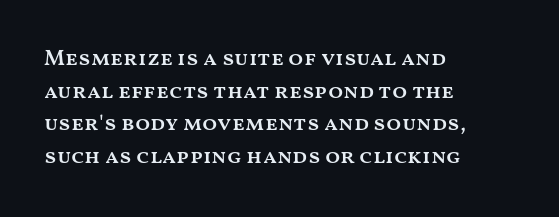
The image shows 22 px text type, upright; set left-aligned, normal line spacing (1.48x), normal letter spacing, not underlined.
